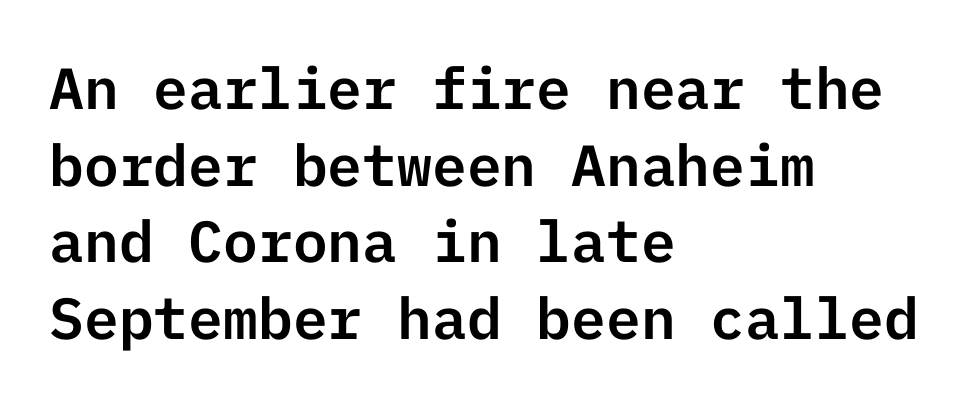
Q: Is the text italic (slanted)? A: No, it is upright.
Q: Is the typeface a serif or a sans-serif typeface? A: Sans-serif.
Q: Is the text underlined? A: No.
Q: How is the paragraph aligned? A: Left-aligned.
Q: Is the spacing between letters normal or unusually wide? A: Normal.
Q: Is the spacing between lines tight, normal or loose? A: Normal.
Q: Width (condensed, normal, or wide)? A: Normal.
Q: Stroke contrast? A: Low.
Q: x-height? A: Medium.
